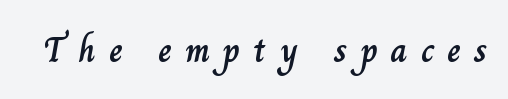
The image shows 36 px text type; set unusually wide letter spacing (+0.37 em), not underlined; low stroke contrast and a small x-height.
